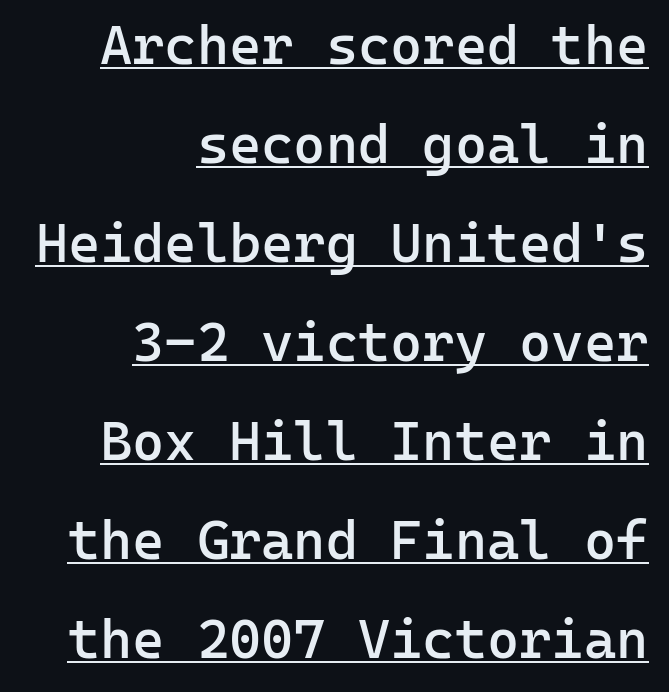
Q: Is the text bold? A: Semi-bold.
Q: Is the text italic (slanted)? A: No, it is upright.
Q: Is the typeface a serif or a sans-serif typeface? A: Sans-serif.
Q: Is the text underlined? A: Yes.
Q: How is the paragraph aligned? A: Right-aligned.
Q: Is the spacing between letters normal or unusually wide? A: Normal.
Q: Width (condensed, normal, or wide)? A: Normal.
Q: Stroke contrast? A: Low.
Q: x-height? A: Medium.
Q: Monospaced? A: Yes.
